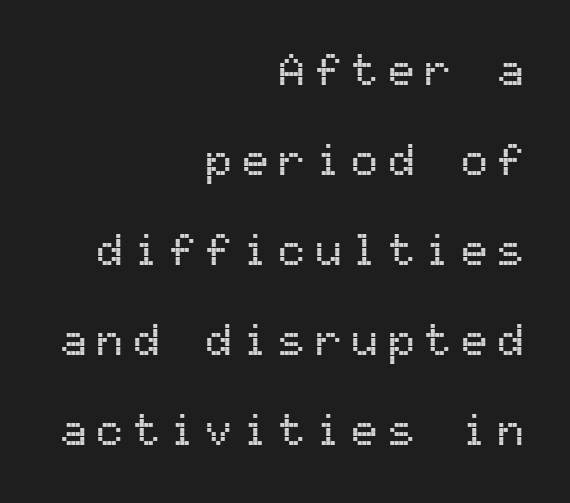
{"serif": "no", "italic": "no", "width": "normal", "stroke_contrast": "medium", "x_height": "medium", "monospaced": "yes", "underline": "no", "align": "right", "line_spacing": "loose", "line_spacing_ratio": 2.0, "letter_spacing": "wide", "letter_spacing_em": 0.21, "glyph_px": 45}
